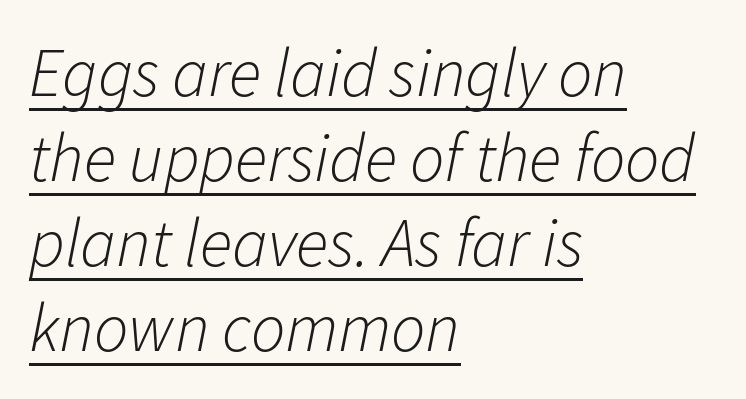
If you drew a ruler down the left edge, every line would touch it. Posture: slanted. Summary of vertical rhythm: regular, with standard interline spacing. The face used here appears with an underline applied. Varying glyph widths throughout — classic text-font behaviour. No extra ink here — the face is not bold.
